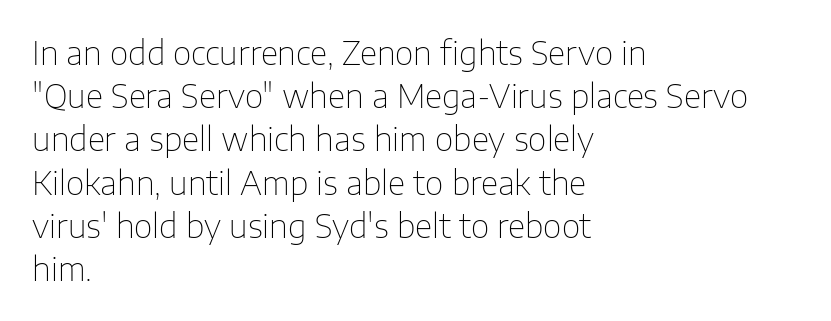
{"serif": "no", "italic": "no", "bold": "no", "weight": "thin", "width": "normal", "stroke_contrast": "low", "x_height": "medium", "monospaced": "no", "underline": "no", "align": "left", "line_spacing": "normal", "line_spacing_ratio": 1.35, "letter_spacing": "normal", "letter_spacing_em": 0.0, "glyph_px": 32}
